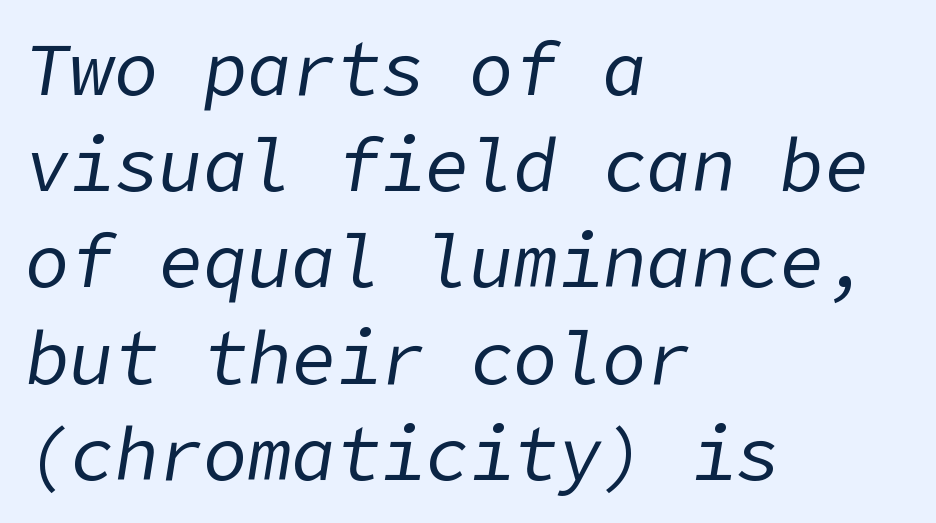
Quick note: underline off. The line-height multiplier appears to be the usual default. The font is comparable to plain body text, perhaps lighter. One-word summary of the alignment: left. There's an unmistakable incline to the writing here. Caption: standard tracking, unaltered.
